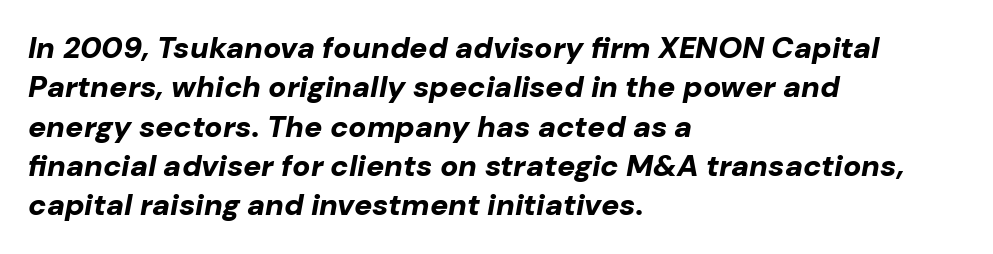
{"italic": "yes", "lean": "right", "slant_degrees": 10, "bold": "yes", "weight": "bold", "width": "normal", "stroke_contrast": "low", "x_height": "medium", "monospaced": "no", "underline": "no", "align": "left", "line_spacing": "normal", "line_spacing_ratio": 1.31, "letter_spacing": "normal", "letter_spacing_em": 0.0, "glyph_px": 30}
